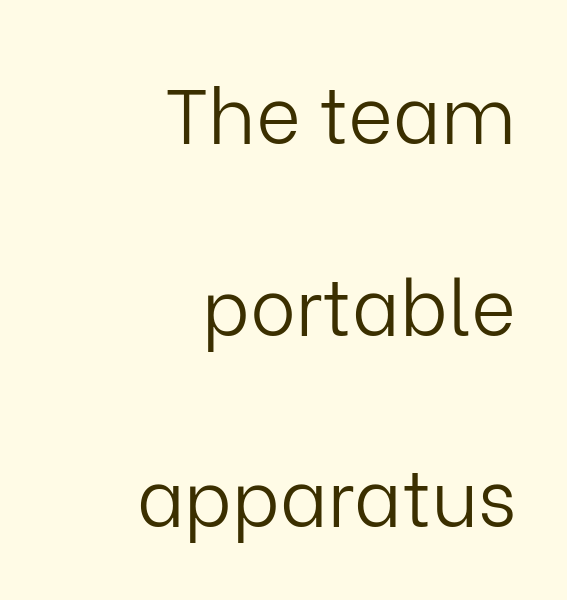
This sample uses a sans-serif face. This sample is right-justified, so line beginnings fall wherever the words allow. This sample has the flowing, uneven cadence of proportional lettering. Quick note: interline space is abundant. This sample uses an upright cut, with every glyph sitting square on the baseline.
